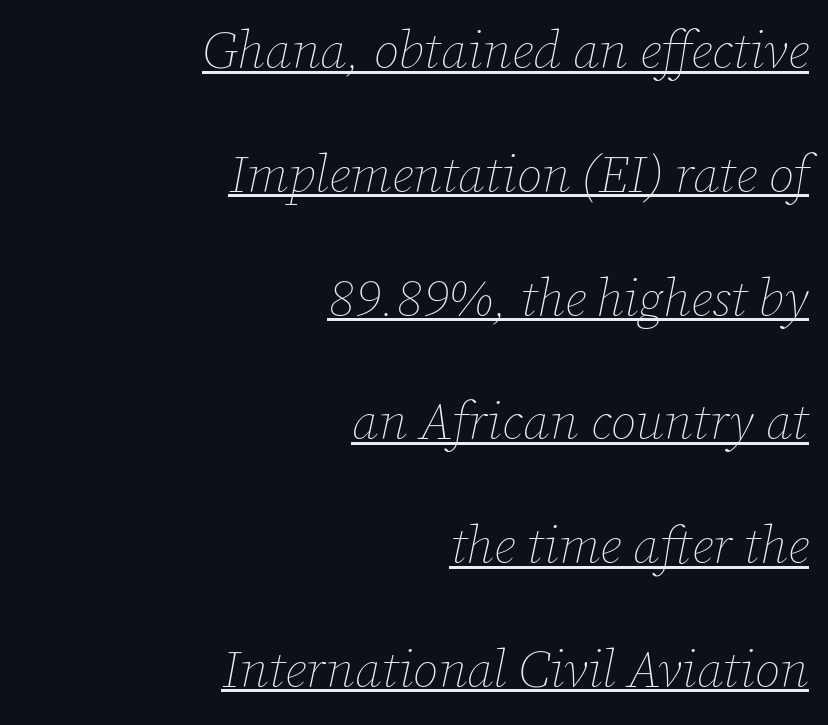
If you drew a line through each stem, it would be angled. What's the leading like? Stretched, with rows far apart. A light-to-regular cut is what we see here. The passage shown has conventional tracking throughout.
